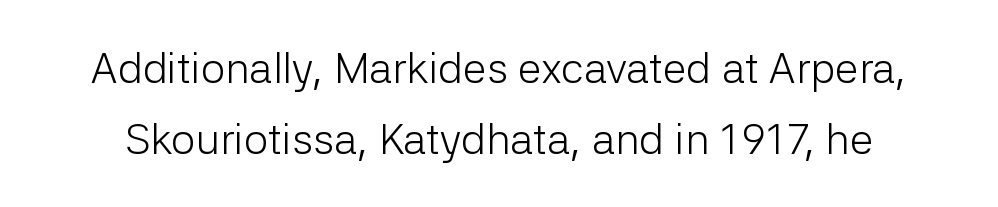
The area under the type is left untouched. This sample has the flowing, uneven cadence of proportional lettering. Posture: straight, roman, zero tilt. Letterform terminals end flat and unadorned throughout the passage.
